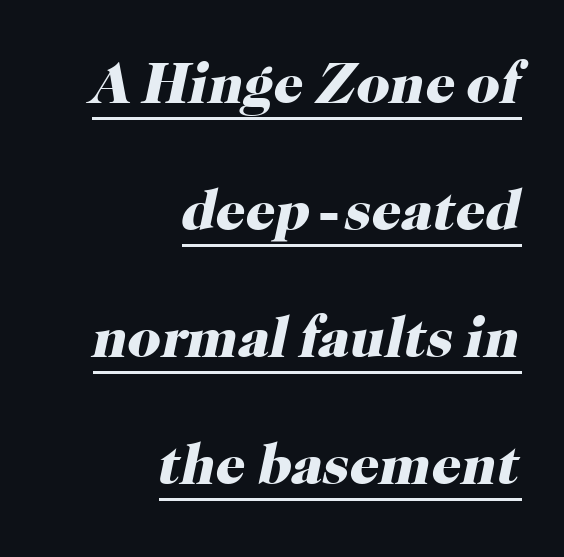
Q: Is the text bold? A: Yes.
Q: Is the text italic (slanted)? A: Yes, it leans right by about 12 degrees.
Q: Is the typeface a serif or a sans-serif typeface? A: Serif.
Q: Is the text underlined? A: Yes.
Q: How is the paragraph aligned? A: Right-aligned.
Q: Is the spacing between letters normal or unusually wide? A: Normal.
Q: Is the spacing between lines tight, normal or loose? A: Loose.
Q: Width (condensed, normal, or wide)? A: Normal.
Q: Stroke contrast? A: High.
Q: x-height? A: Medium.
Q: Monospaced? A: No.
